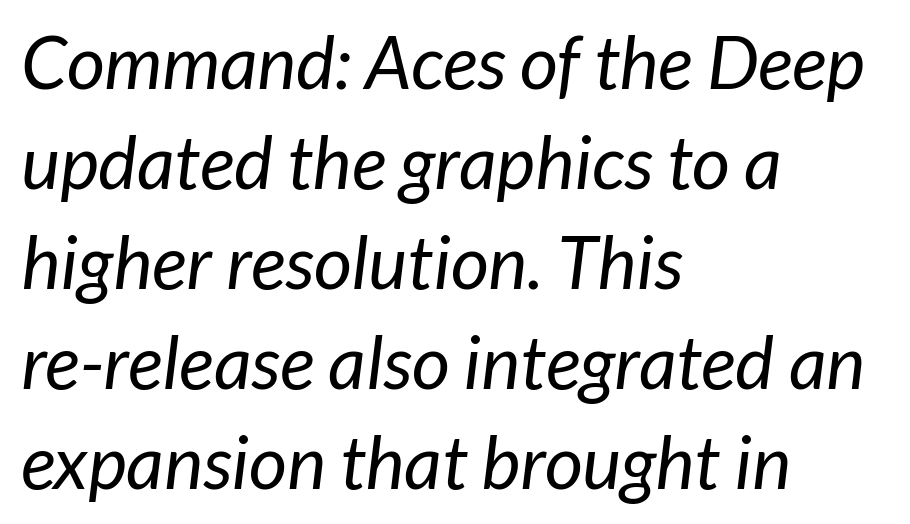
Note the varied advance widths — an 'i' is clearly narrower than an 'm'. The glyphs are unaccompanied by any horizontal stroke below them. Vertical spacing — default. Letterform terminals end flat and unadorned throughout the passage. Bold? No — there's no thickening of the strokes. Nobody touched the tracking dial on this one.
